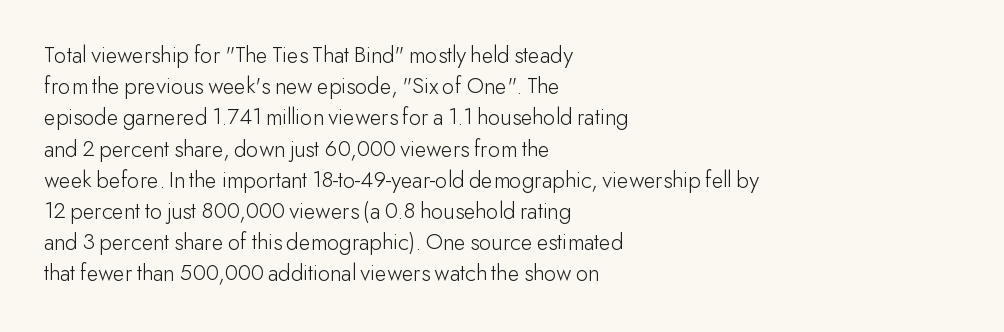
Q: Is the text bold? A: No.
Q: Is the text italic (slanted)? A: No, it is upright.
Q: Is the text underlined? A: No.
Q: How is the paragraph aligned? A: Left-aligned.
Q: Is the spacing between letters normal or unusually wide? A: Normal.
Q: Is the spacing between lines tight, normal or loose? A: Normal.
